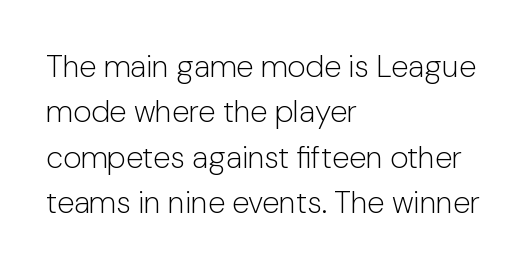
Vertical strokes here are truly vertical. Honestly, the row spacing looks completely unremarkable. What kind of face is this? One without serifs — a sans. The rendering uses natural spacing where letterforms have individual widths. A light-to-regular cut is what we see here.
